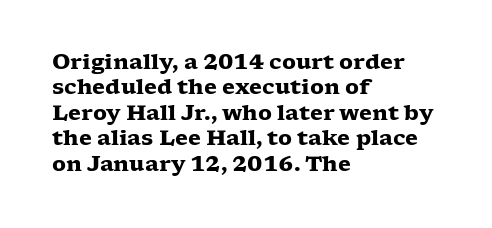
The image shows 21 px bold type, upright; set left-aligned, line spacing 1.21x, normal letter spacing, not underlined.
